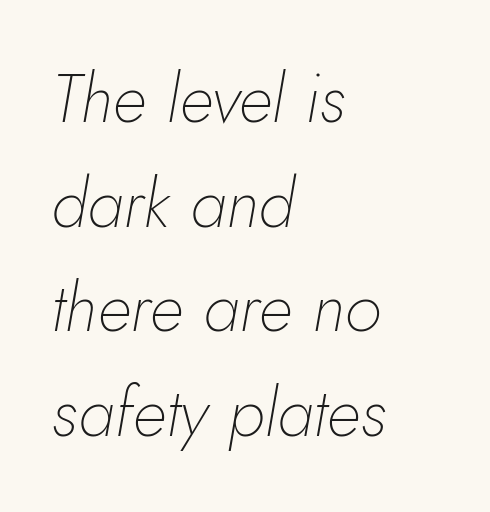
Does the copy run flush right? No — it runs flush left. The space directly below the letters is spotless. These lines are rendered in a variable-pitch font. Short note: letters normally spaced. Counters stay open thanks to moderate or lighter strokes.
